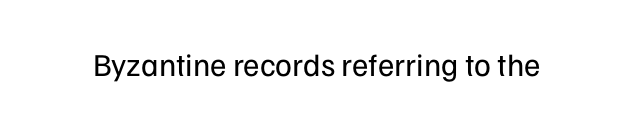
The rendering keeps characters at their native spacing. Each letter's strokes conclude bluntly, with no projecting serifs. Heaviness? Minimal to ordinary, like unemphasized prose. Clear beneath every line of the passage. Character widths vary here, with narrow letters taking less room than wide ones.
